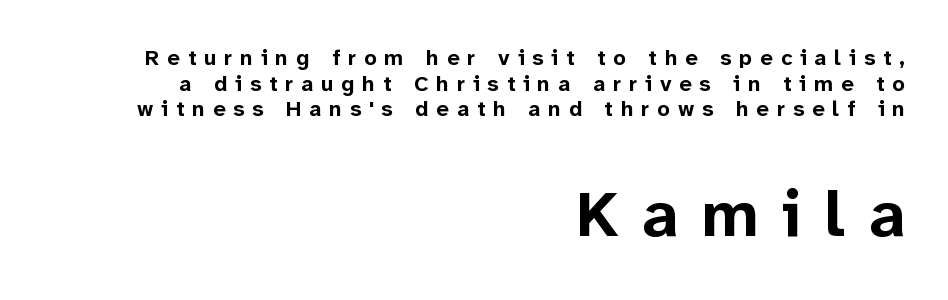
{"serif": "no", "italic": "no", "bold": "yes", "weight": "bold", "width": "normal", "stroke_contrast": "low", "x_height": "medium", "monospaced": "no", "underline": "no", "align": "right", "line_spacing_ratio": 1.16, "letter_spacing": "wide", "letter_spacing_em": 0.36, "larger_block": "second", "size_ratio": 2.95, "glyph_px": 65}
